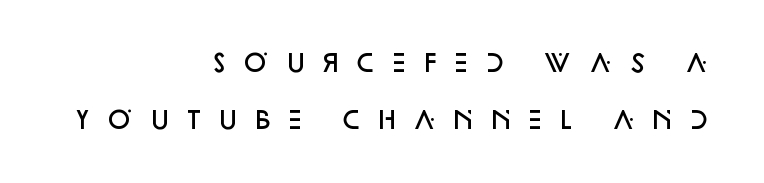
The image shows 24 px text type, upright; set right-aligned, loose line spacing (2.38x), unusually wide letter spacing (+0.49 em), not underlined.
